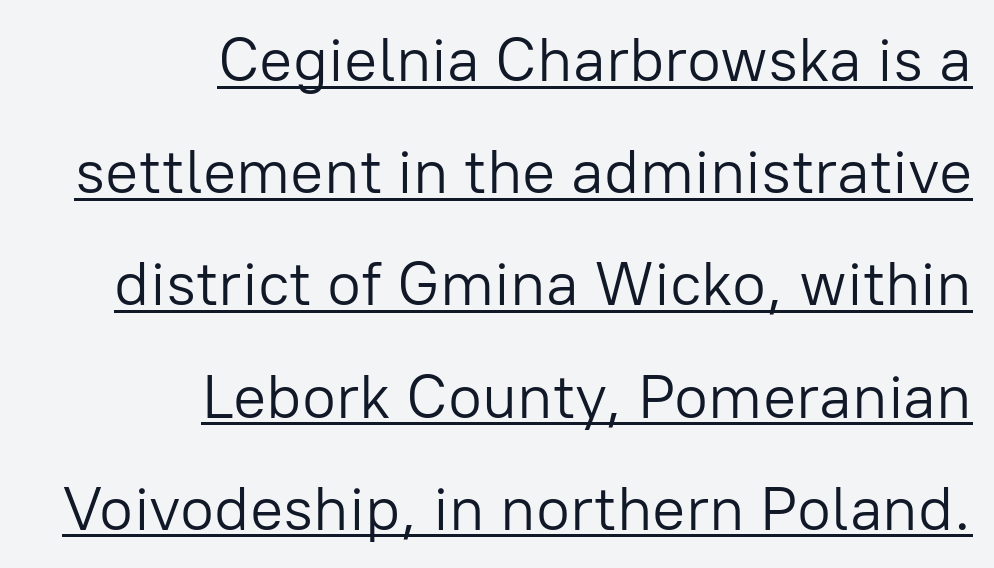
Q: Is the text bold? A: No.
Q: Is the text italic (slanted)? A: No, it is upright.
Q: Is the typeface a serif or a sans-serif typeface? A: Sans-serif.
Q: Is the text underlined? A: Yes.
Q: How is the paragraph aligned? A: Right-aligned.
Q: Is the spacing between letters normal or unusually wide? A: Normal.
Q: Width (condensed, normal, or wide)? A: Normal.
Q: Stroke contrast? A: Low.
Q: x-height? A: Medium.
Q: Monospaced? A: No.
